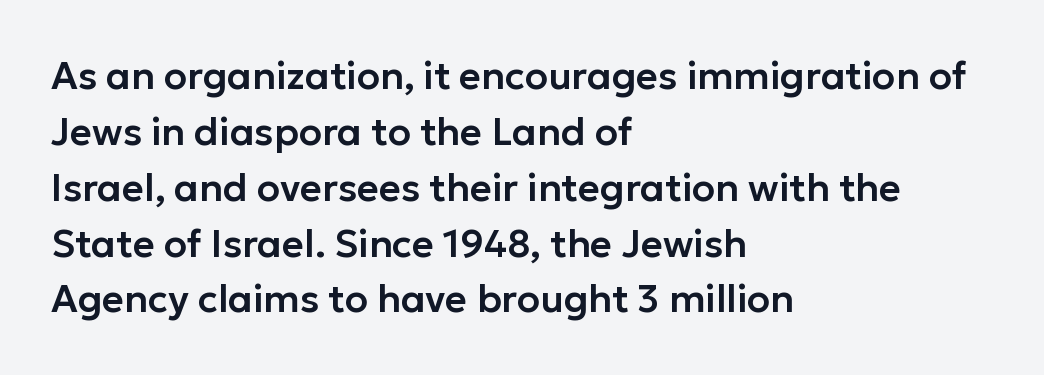
{"serif": "no", "italic": "no", "width": "normal", "stroke_contrast": "low", "x_height": "medium", "monospaced": "no", "underline": "no", "align": "left", "line_spacing": "normal", "line_spacing_ratio": 1.47, "letter_spacing": "normal", "letter_spacing_em": 0.0, "glyph_px": 38}
